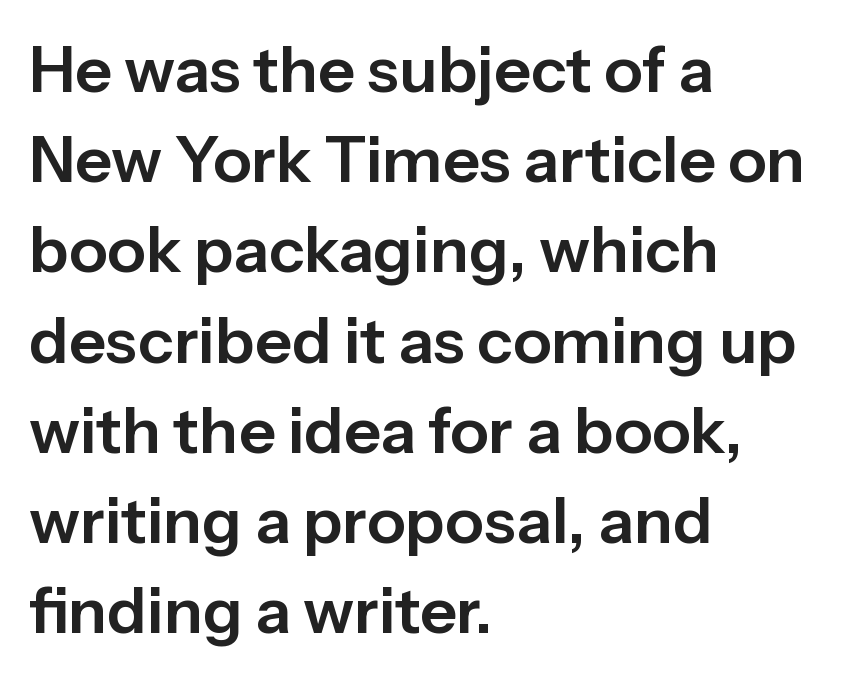
Q: Is the text italic (slanted)? A: No, it is upright.
Q: Is the typeface a serif or a sans-serif typeface? A: Sans-serif.
Q: Is the text underlined? A: No.
Q: How is the paragraph aligned? A: Left-aligned.
Q: Is the spacing between letters normal or unusually wide? A: Normal.
Q: Is the spacing between lines tight, normal or loose? A: Normal.
Q: Width (condensed, normal, or wide)? A: Normal.
Q: Stroke contrast? A: Low.
Q: x-height? A: Medium.
Q: Monospaced? A: No.
